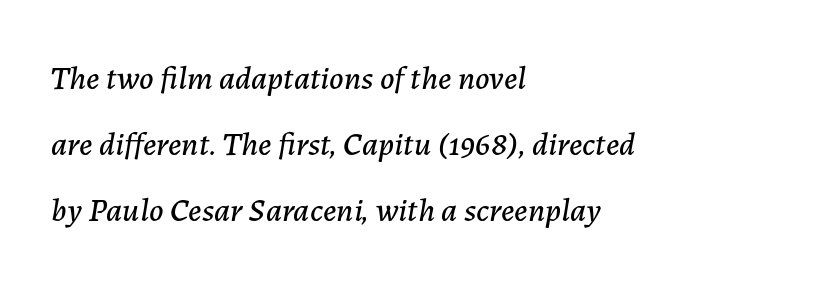
The letters advance in unequal steps, a hallmark of proportional type. The lines in this sample share a left origin and differ only in where they stop. The rendering keeps characters at their native spacing. Leading is clearly above the norm, producing a sparse column. Bare-footed words on every line. Is the type slanted? Yes — the strokes lean at a clear angle.
